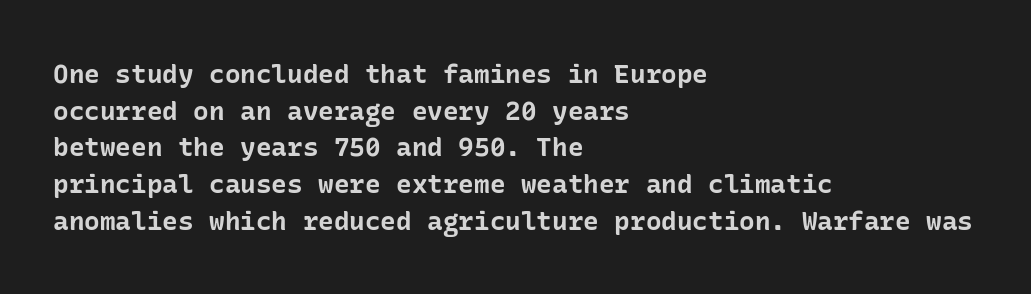
Caption: multi-line text, flush left, ragged right. Look at the tracking — it's just the regular setting, nothing added. Upright lettering throughout. The passage shown is emphatically bold. The passage shown is not underscored anywhere.
